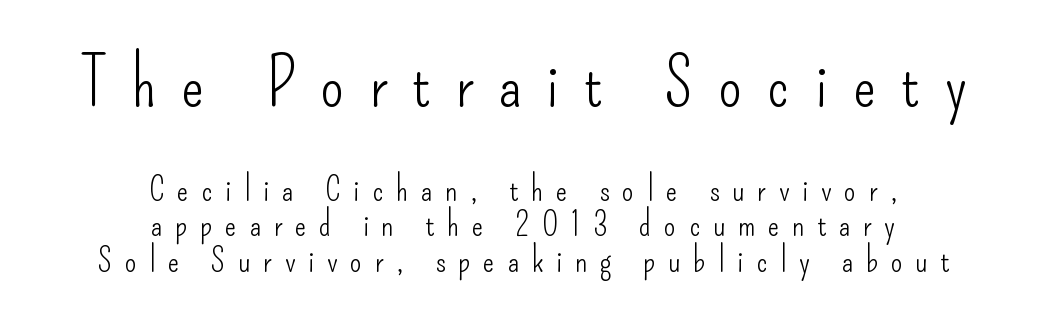
This sample trades vertical openness for compactness between lines. These lines are rendered in a variable-pitch font. The paragraph shown floats in the horizontal middle. Font category for this specimen: sans-serif.
